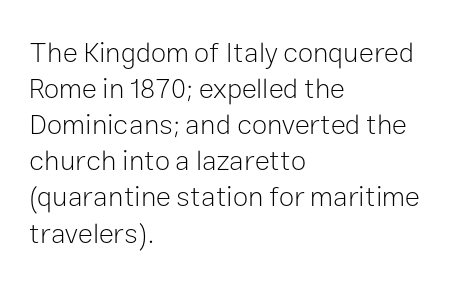
{"serif": "no", "italic": "no", "bold": "no", "weight": "light", "width": "normal", "stroke_contrast": "low", "x_height": "medium", "monospaced": "no", "underline": "no", "align": "left", "line_spacing": "normal", "line_spacing_ratio": 1.29, "letter_spacing": "normal", "letter_spacing_em": 0.0, "glyph_px": 28}
